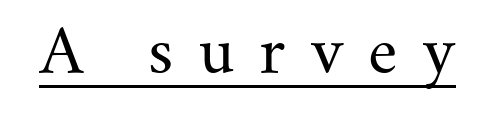
The image shows 61 px regular-weight serif type, upright; set unusually wide letter spacing (+0.41 em), underlined; medium stroke contrast and a small x-height.
